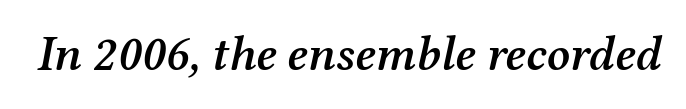
Tracking here is standard; glyphs follow each other at the usual distance. Spacing verdict: proportional, widths tailored to each character. In terms of posture, this sample is oblique. Check the space under the baseline: it is left empty. Weight: semibold (demi). The font family rendered here belongs to the serif group.
